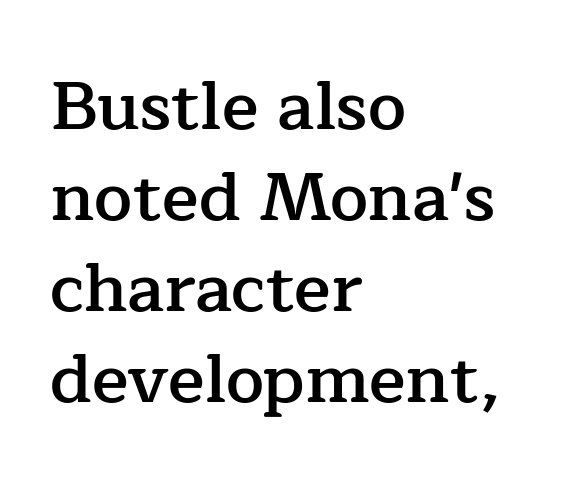
Q: Is the text bold? A: Semi-bold.
Q: Is the text italic (slanted)? A: No, it is upright.
Q: Is the typeface a serif or a sans-serif typeface? A: Serif.
Q: Is the text underlined? A: No.
Q: How is the paragraph aligned? A: Left-aligned.
Q: Is the spacing between letters normal or unusually wide? A: Normal.
Q: Is the spacing between lines tight, normal or loose? A: Normal.
Q: Width (condensed, normal, or wide)? A: Normal.
Q: Stroke contrast? A: Low.
Q: x-height? A: Medium.
Q: Monospaced? A: No.
